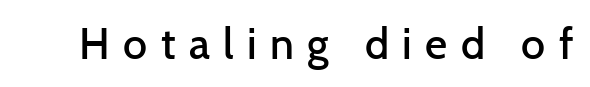
{"serif": "no", "italic": "no", "bold": "semi", "weight": "semibold", "width": "normal", "stroke_contrast": "low", "x_height": "medium", "monospaced": "no", "underline": "no", "letter_spacing": "wide", "letter_spacing_em": 0.31, "glyph_px": 43}
